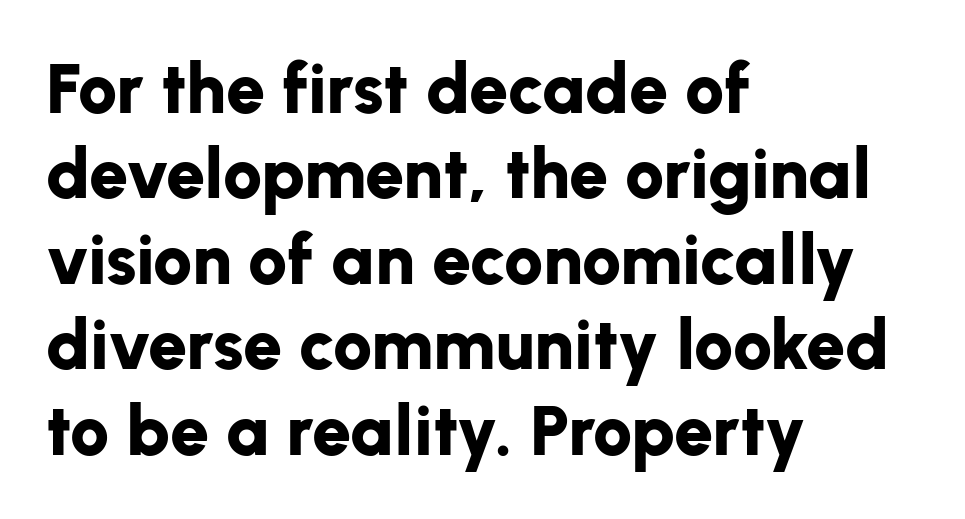
The gaps between neighbouring characters are ordinary and unremarkable. A roman cut, with each character standing at attention. Beneath every word, the page is bare. This rendering uses left alignment, leaving the right contour irregular. Each glyph is drawn with heavy, bold strokes.
